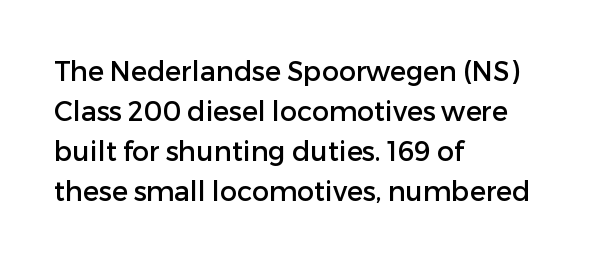
Regular leading. The zone under the glyphs is completely vacant. Italic? Not at all — the glyphs are vertical. A typesetter would call this zero additional tracking. Leftover space on each line is placed entirely after the last word.
